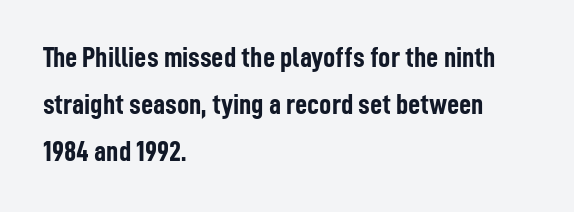
The image shows 30 px semibold, condensed sans-serif type, upright; set left-aligned, normal line spacing (1.56x), normal letter spacing, not underlined; low stroke contrast and a medium x-height.
